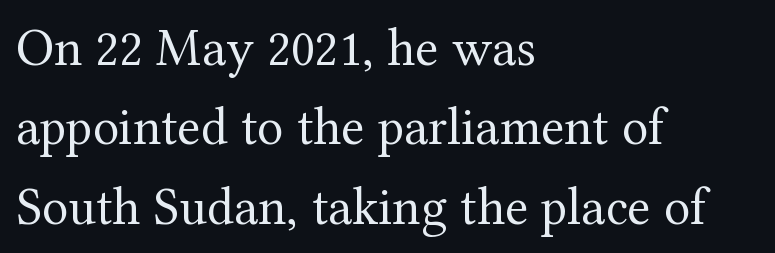
{"serif": "yes", "italic": "no", "bold": "no", "weight": "regular", "width": "normal", "stroke_contrast": "medium", "x_height": "medium", "monospaced": "no", "underline": "no", "align": "left", "line_spacing": "normal", "line_spacing_ratio": 1.47, "letter_spacing": "normal", "letter_spacing_em": 0.0, "glyph_px": 54}
